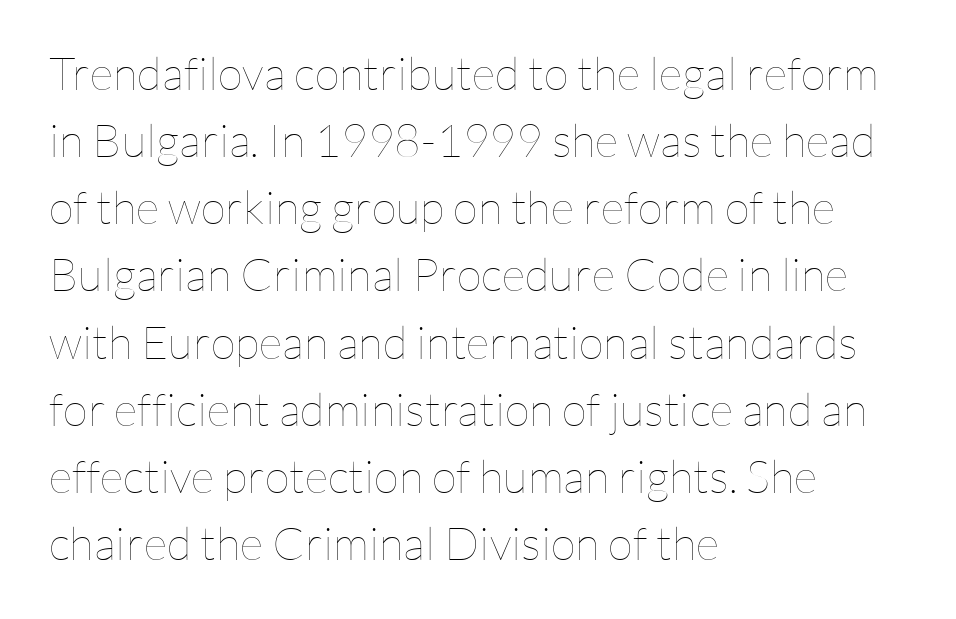
Spacing verdict: proportional, widths tailored to each character. The space between consecutive lines is moderate. The line texture is even and compact thanks to regular tracking. A bare baseline throughout the passage. Horizontally, the lines are justified to the leading edge only. The typesetting does not lean heavy: it is not bold.
